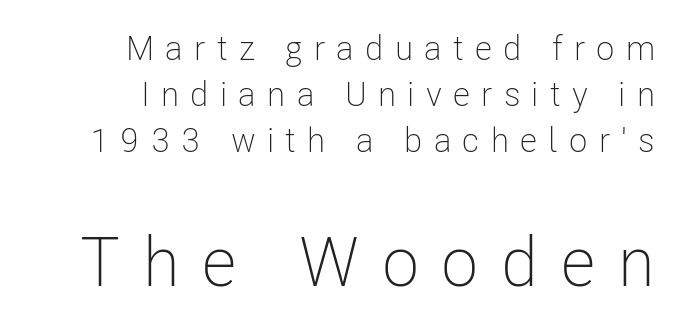
Think of a printed novel: that variable character pitch is what you see here. Style check: upright. Each letter's strokes conclude bluntly, with no projecting serifs. The passage shown is not underscored anywhere. Compared with a flush-left layout, this one pins lines to the opposite, right side. Vertical spacing — default.
